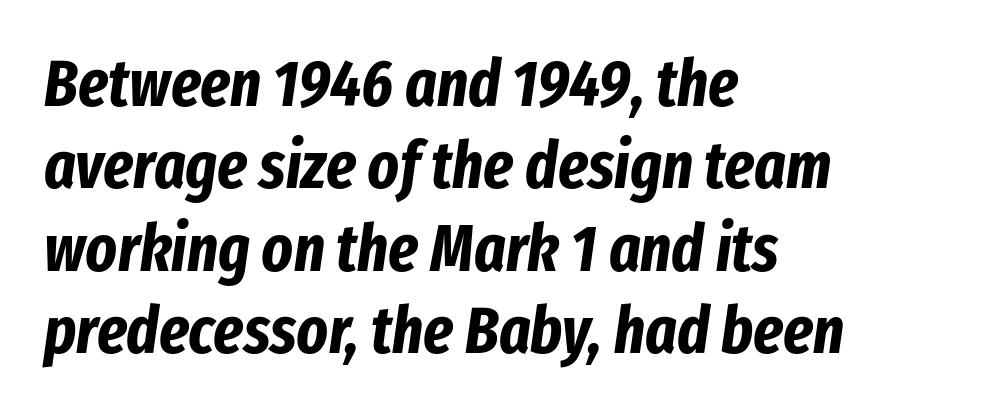
The image shows 66 px bold, condensed type, italic (leaning right); set left-aligned, normal line spacing (1.25x), normal letter spacing, not underlined; low stroke contrast and a medium x-height.
